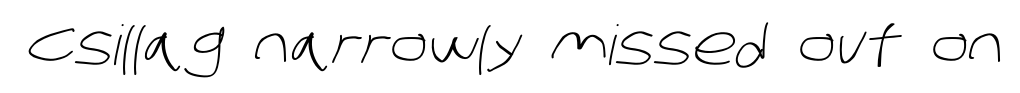
Q: Is the text bold? A: No.
Q: Is the typeface a serif or a sans-serif typeface? A: Sans-serif.
Q: Is the text underlined? A: No.
Q: Is the spacing between letters normal or unusually wide? A: Normal.
Q: Width (condensed, normal, or wide)? A: Normal.
Q: Stroke contrast? A: Low.
Q: x-height? A: Large.
Q: Monospaced? A: No.
